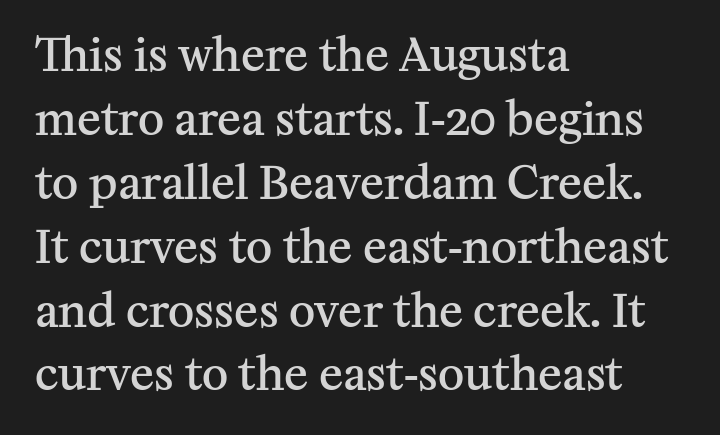
Does the weight exceed regular? Yes, but only to semibold. A bare baseline throughout the passage. Character widths vary here, with narrow letters taking less room than wide ones. No extra tracking has been applied to these lines. Alignment: flush left. Quick note: interline space is typical.
